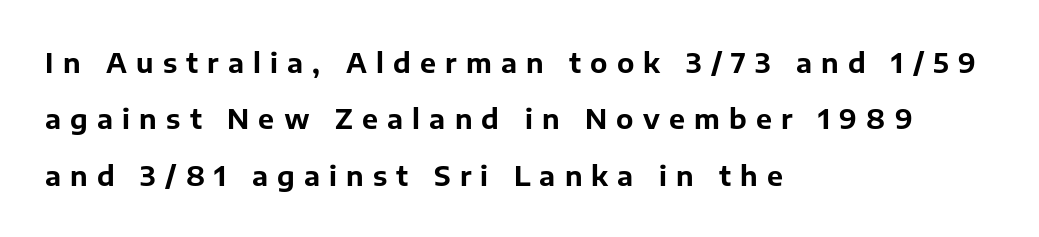
The image shows 27 px bold type, upright; set left-aligned, loose line spacing (2.09x), unusually wide letter spacing (+0.34 em), not underlined.
